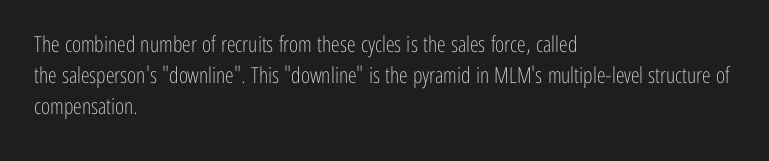
Q: Is the text bold? A: No.
Q: Is the text italic (slanted)? A: No, it is upright.
Q: Is the text underlined? A: No.
Q: How is the paragraph aligned? A: Left-aligned.
Q: Is the spacing between letters normal or unusually wide? A: Normal.
Q: Is the spacing between lines tight, normal or loose? A: Normal.
